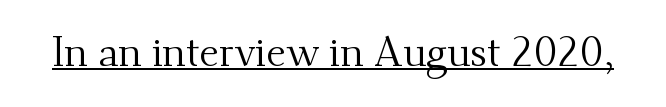
Q: Is the text bold? A: No.
Q: Is the text italic (slanted)? A: No, it is upright.
Q: Is the typeface a serif or a sans-serif typeface? A: Serif.
Q: Is the text underlined? A: Yes.
Q: Is the spacing between letters normal or unusually wide? A: Normal.
Q: Width (condensed, normal, or wide)? A: Normal.
Q: Stroke contrast? A: Medium.
Q: x-height? A: Small.
Q: Monospaced? A: No.
